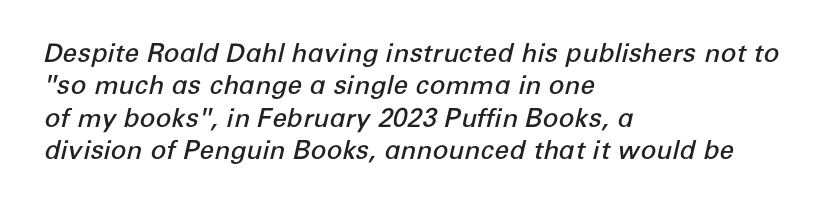
{"italic": "yes", "lean": "right", "slant_degrees": 12, "bold": "semi", "underline": "no", "align": "left", "line_spacing": "normal", "line_spacing_ratio": 1.25, "letter_spacing": "normal", "letter_spacing_em": 0.0, "glyph_px": 26}
